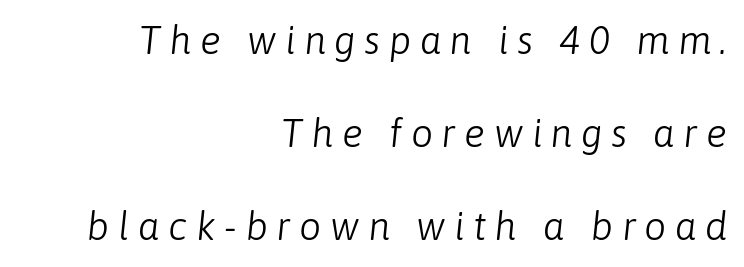
{"italic": "yes", "lean": "right", "slant_degrees": 6, "bold": "no", "weight": "light", "width": "normal", "stroke_contrast": "low", "x_height": "medium", "monospaced": "no", "underline": "no", "align": "right", "line_spacing": "loose", "line_spacing_ratio": 2.39, "letter_spacing": "wide", "letter_spacing_em": 0.22, "glyph_px": 39}
